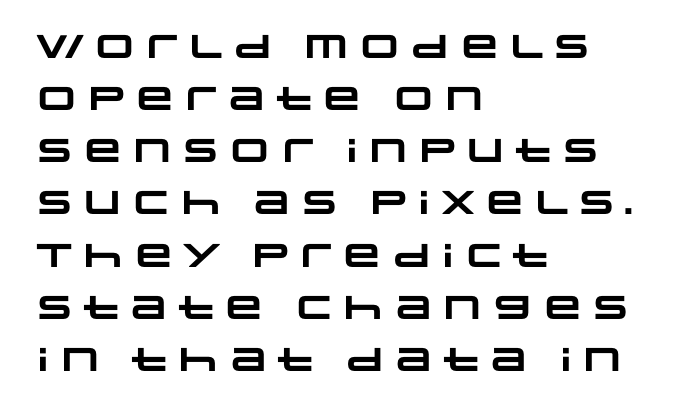
Q: Is the text bold? A: Yes.
Q: Is the typeface a serif or a sans-serif typeface? A: Sans-serif.
Q: Is the text underlined? A: No.
Q: How is the paragraph aligned? A: Left-aligned.
Q: Is the spacing between letters normal or unusually wide? A: Normal.
Q: Is the spacing between lines tight, normal or loose? A: Normal.
Q: Width (condensed, normal, or wide)? A: Wide.
Q: Stroke contrast? A: Low.
Q: x-height? A: Large.
Q: Monospaced? A: No.
